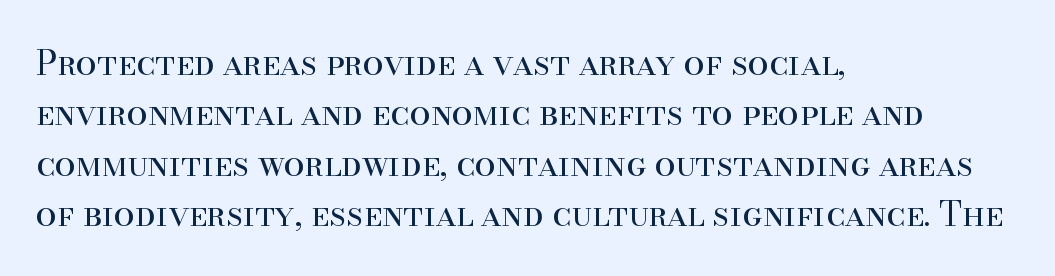
The image shows 34 px regular-weight serif type, upright; set left-aligned, normal line spacing (1.48x), normal letter spacing, not underlined; high stroke contrast and a small x-height.
